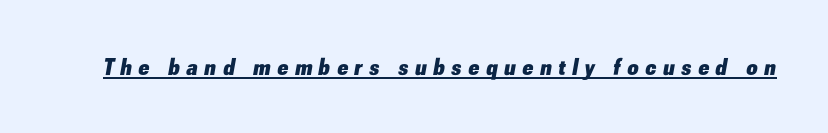
The image shows 24 px bold type, italic (leaning right); set unusually wide letter spacing (+0.29 em), underlined.
